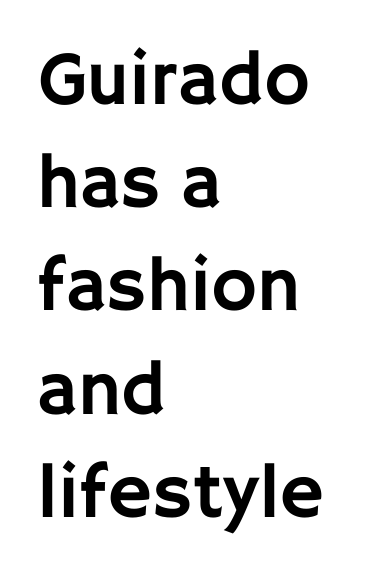
The image shows 77 px sans-serif type, upright; set left-aligned, normal line spacing (1.34x), normal letter spacing, not underlined; low stroke contrast and a large x-height.
